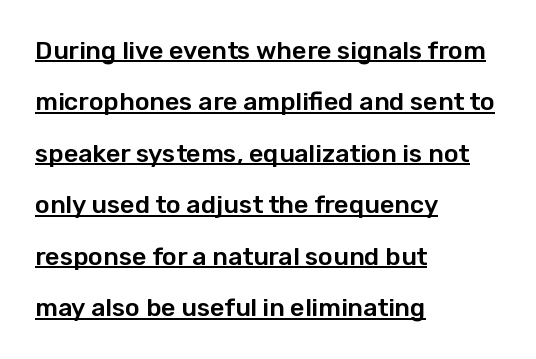
{"italic": "no", "underline": "yes", "align": "left", "line_spacing": "loose", "line_spacing_ratio": 2.06, "letter_spacing": "normal", "letter_spacing_em": 0.0, "glyph_px": 25}
